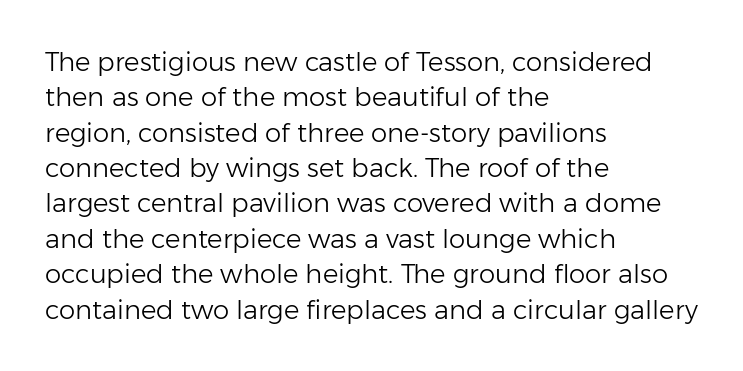
The image shows 26 px text type, upright; set left-aligned, normal line spacing (1.36x), normal letter spacing, not underlined.
